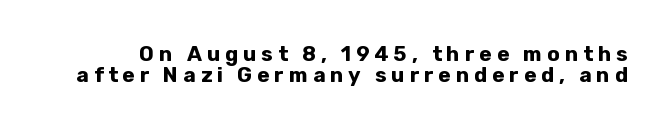
The image shows 21 px bold type, upright; set tight line spacing (1.0x), unusually wide letter spacing (+0.23 em), not underlined.
